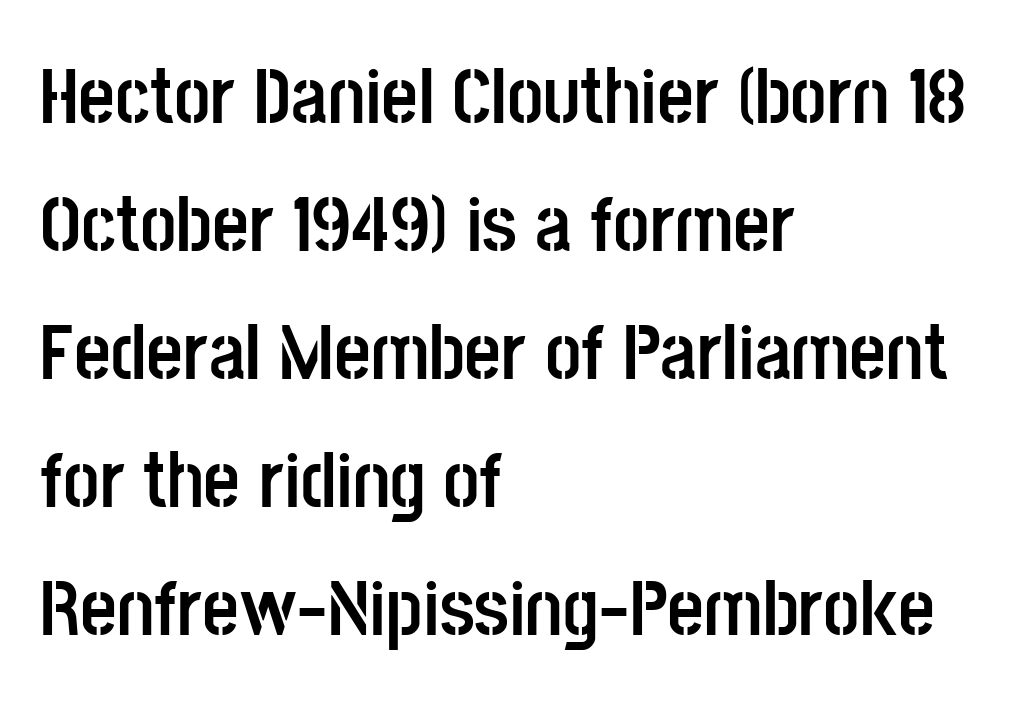
Q: Is the text bold? A: Yes.
Q: Is the text italic (slanted)? A: No, it is upright.
Q: Is the typeface a serif or a sans-serif typeface? A: Sans-serif.
Q: Is the text underlined? A: No.
Q: How is the paragraph aligned? A: Left-aligned.
Q: Is the spacing between letters normal or unusually wide? A: Normal.
Q: Is the spacing between lines tight, normal or loose? A: Normal.
Q: Width (condensed, normal, or wide)? A: Condensed.
Q: Stroke contrast? A: Low.
Q: x-height? A: Large.
Q: Monospaced? A: No.
